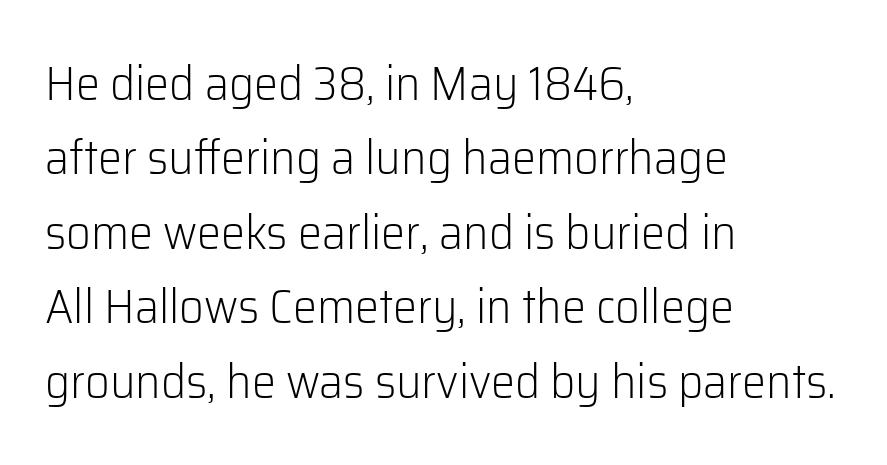
{"serif": "no", "italic": "no", "bold": "no", "weight": "light", "width": "normal", "stroke_contrast": "low", "x_height": "medium", "monospaced": "no", "underline": "no", "align": "left", "line_spacing": "normal", "line_spacing_ratio": 1.55, "letter_spacing": "normal", "letter_spacing_em": 0.0, "glyph_px": 48}
